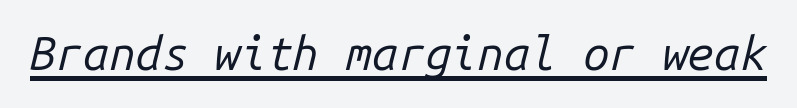
{"italic": "yes", "lean": "right", "slant_degrees": 14, "bold": "no", "weight": "regular", "width": "normal", "stroke_contrast": "low", "x_height": "medium", "monospaced": "yes", "underline": "yes", "letter_spacing": "normal", "letter_spacing_em": 0.0, "glyph_px": 47}
